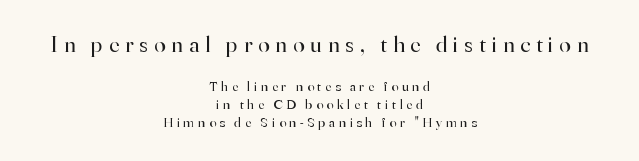
The font is comparable to plain body text, perhaps lighter. The rag falls on both sides of this text block equally. Students, observe: this is what conventionally led text looks like. The passage shown has open, widely tracked lettering throughout. Glance below the letters and you will spot only blank space.
